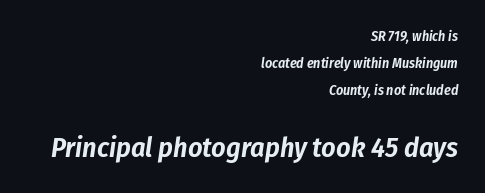
Q: Is the text italic (slanted)? A: Yes, it leans right by about 8 degrees.
Q: Is the text underlined? A: No.
Q: How is the paragraph aligned? A: Right-aligned.
Q: Is the spacing between letters normal or unusually wide? A: Normal.
Q: Is the spacing between lines tight, normal or loose? A: Loose.
Q: Which block of text is set in a larger size, the first (top) or the second (bottom)? A: The second (bottom) one.
Q: Width (condensed, normal, or wide)? A: Condensed.
Q: Stroke contrast? A: Low.
Q: x-height? A: Medium.
Q: Monospaced? A: No.
